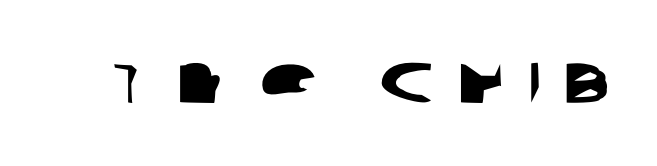
The image shows 71 px wide sans-serif type; set unusually wide letter spacing (+0.31 em), not underlined; low stroke contrast and a large x-height.
